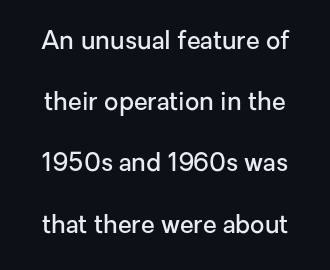
The image shows 25 px text type, upright; set loose line spacing (2.45x), normal letter spacing, not underlined.
